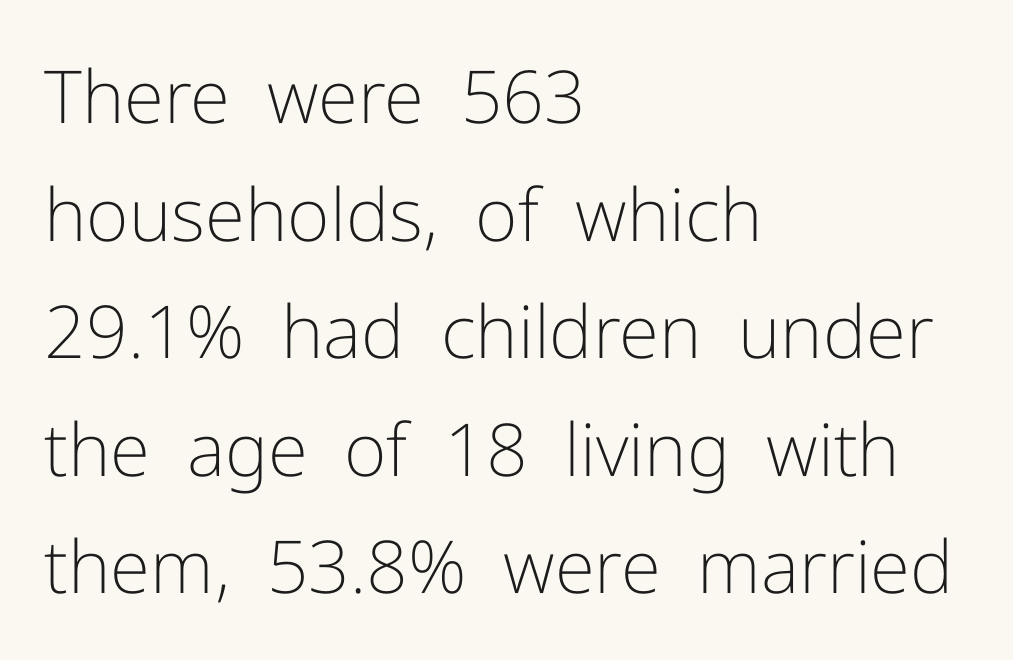
Underlining? Definitely not there. Every character sits straight up, as roman type does. The rendering uses natural spacing where letterforms have individual widths. This sample uses a sans-serif face. Leftover space on each line is placed entirely after the last word. No extra tracking has been applied to these lines.
